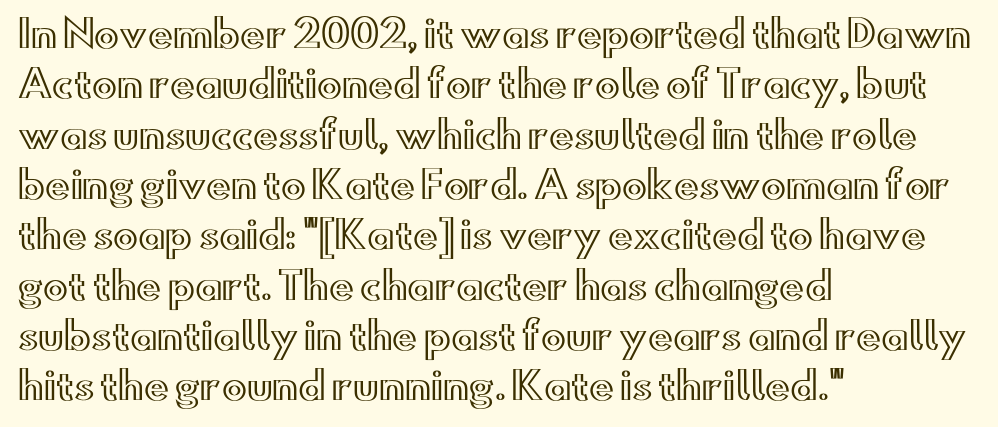
The image shows 37 px wide type, upright; set left-aligned, normal line spacing (1.36x), normal letter spacing, not underlined; a small x-height.
